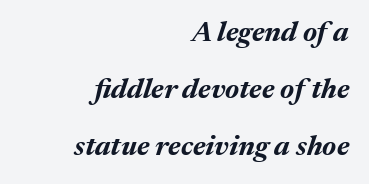
Q: Is the text bold? A: Yes.
Q: Is the text italic (slanted)? A: Yes, it leans right by about 17 degrees.
Q: Is the text underlined? A: No.
Q: How is the paragraph aligned? A: Right-aligned.
Q: Is the spacing between letters normal or unusually wide? A: Normal.
Q: Is the spacing between lines tight, normal or loose? A: Loose.
Q: Width (condensed, normal, or wide)? A: Normal.
Q: Stroke contrast? A: Medium.
Q: x-height? A: Medium.
Q: Monospaced? A: No.
